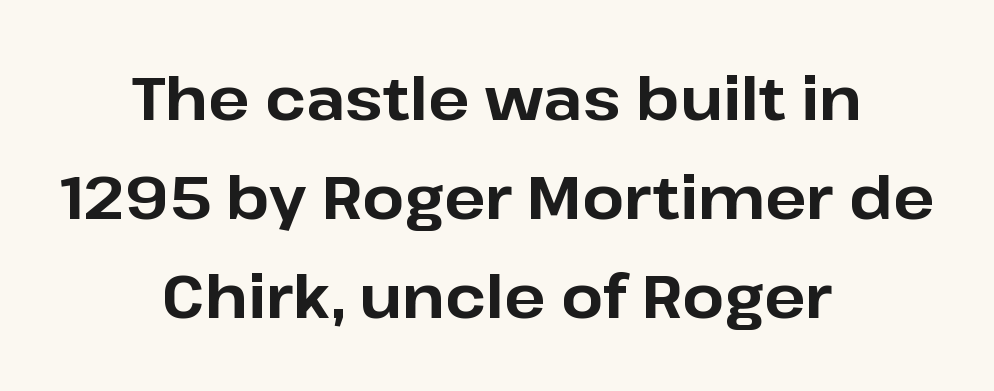
{"serif": "no", "italic": "no", "bold": "yes", "weight": "bold", "width": "normal", "stroke_contrast": "low", "x_height": "medium", "monospaced": "no", "underline": "no", "align": "center", "line_spacing": "normal", "line_spacing_ratio": 1.65, "letter_spacing": "normal", "letter_spacing_em": 0.0, "glyph_px": 60}
